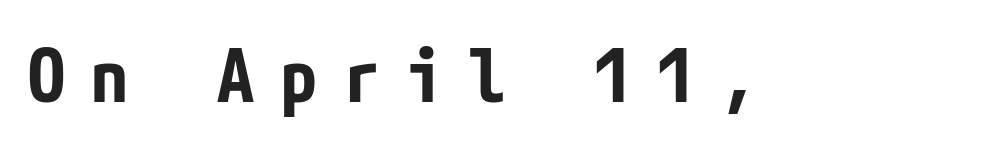
{"serif": "no", "italic": "no", "bold": "yes", "weight": "bold", "width": "condensed", "stroke_contrast": "low", "x_height": "medium", "underline": "no", "letter_spacing": "wide", "letter_spacing_em": 0.35, "glyph_px": 74}
